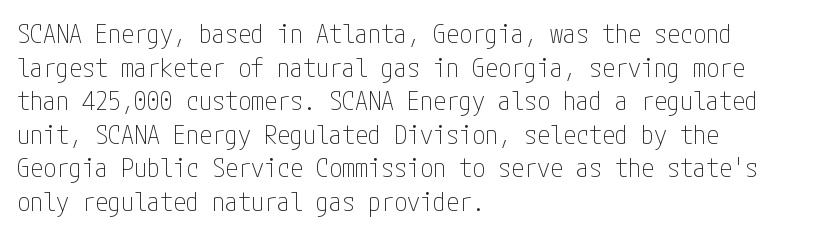
{"italic": "no", "bold": "no", "underline": "no", "align": "left", "line_spacing": "normal", "line_spacing_ratio": 1.29, "letter_spacing": "normal", "letter_spacing_em": 0.0, "glyph_px": 26}
